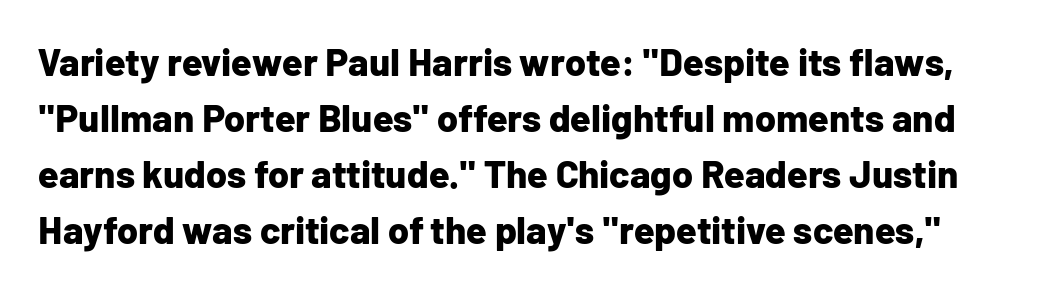
Q: Is the text bold? A: Yes.
Q: Is the text italic (slanted)? A: No, it is upright.
Q: Is the typeface a serif or a sans-serif typeface? A: Sans-serif.
Q: Is the text underlined? A: No.
Q: Is the spacing between letters normal or unusually wide? A: Normal.
Q: Is the spacing between lines tight, normal or loose? A: Normal.
Q: Width (condensed, normal, or wide)? A: Normal.
Q: Stroke contrast? A: Low.
Q: x-height? A: Medium.
Q: Monospaced? A: No.
